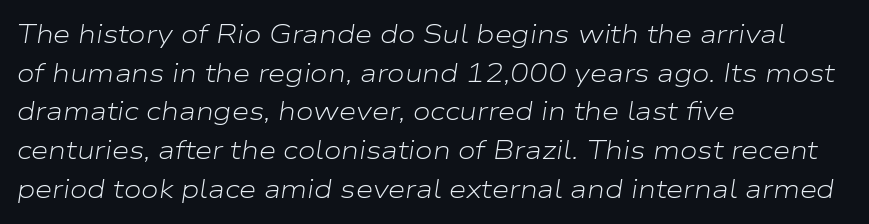
Notice how the stems are inclined rather than vertical — that's the hallmark of italics. Whoever set this chose a conventional vertical rhythm. All the whitespace from short lines collects on the right. In terms of letterspacing, this is plain default setting. Honestly, there is no underline to notice here at all. Stroke mass is kept to a normal reading level or below.
